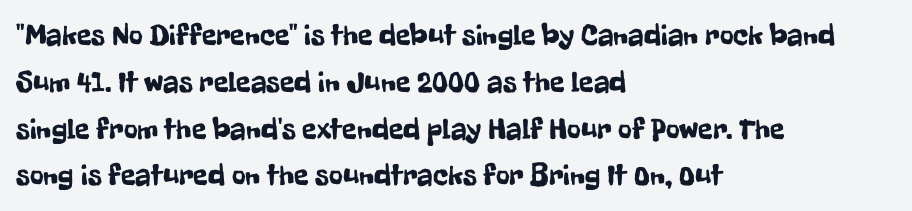
{"serif": "no", "italic": "no", "width": "condensed", "stroke_contrast": "low", "x_height": "medium", "monospaced": "no", "underline": "no", "align": "left", "line_spacing": "normal", "line_spacing_ratio": 1.56, "letter_spacing": "normal", "letter_spacing_em": 0.0, "glyph_px": 30}
